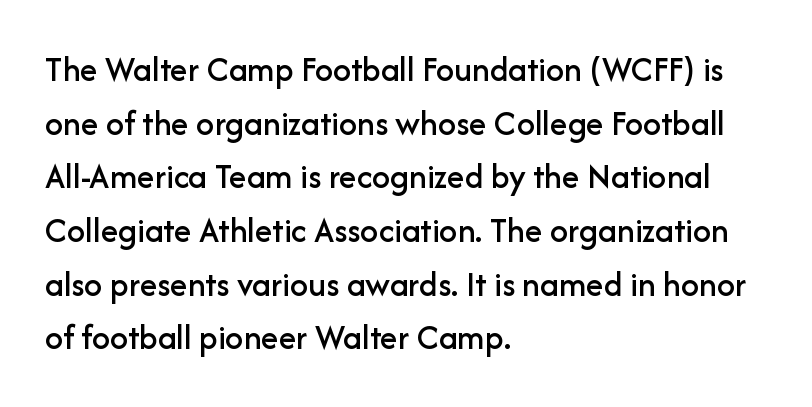
The glyphs are unaccompanied by any horizontal stroke below them. The typography opts for an upright posture over an oblique one. The ragged edge is on the right, which tells us the setting is flush left. The glyphs in this specimen are sans serif. The type is set solid horizontally, with unmodified tracking.
